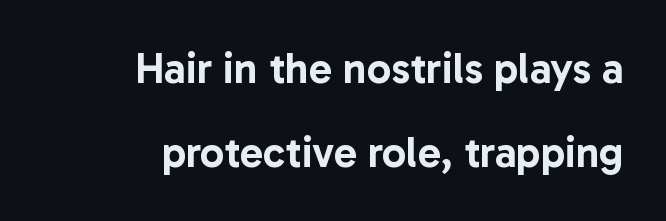
Q: Is the text italic (slanted)? A: No, it is upright.
Q: Is the typeface a serif or a sans-serif typeface? A: Sans-serif.
Q: Is the text underlined? A: No.
Q: How is the paragraph aligned? A: Right-aligned.
Q: Is the spacing between letters normal or unusually wide? A: Normal.
Q: Is the spacing between lines tight, normal or loose? A: Loose.
Q: Width (condensed, normal, or wide)? A: Normal.
Q: Stroke contrast? A: Low.
Q: x-height? A: Medium.
Q: Monospaced? A: No.
